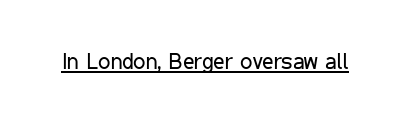
Q: Is the text bold? A: No.
Q: Is the text italic (slanted)? A: No, it is upright.
Q: Is the text underlined? A: Yes.
Q: Is the spacing between letters normal or unusually wide? A: Normal.
